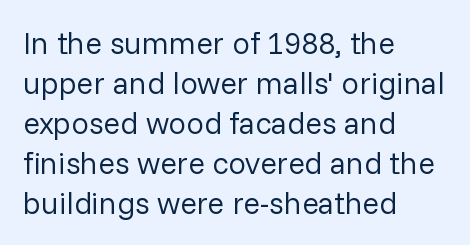
{"serif": "no", "italic": "no", "bold": "no", "weight": "regular", "width": "normal", "stroke_contrast": "low", "x_height": "medium", "monospaced": "no", "underline": "no", "align": "left", "line_spacing": "normal", "line_spacing_ratio": 1.29, "letter_spacing": "normal", "letter_spacing_em": 0.0, "glyph_px": 31}
